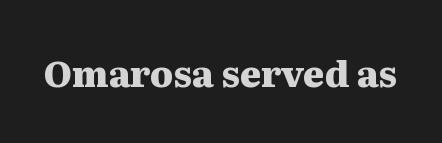
Q: Is the text bold? A: Yes.
Q: Is the text italic (slanted)? A: No, it is upright.
Q: Is the typeface a serif or a sans-serif typeface? A: Serif.
Q: Is the text underlined? A: No.
Q: Is the spacing between letters normal or unusually wide? A: Normal.
Q: Width (condensed, normal, or wide)? A: Wide.
Q: Stroke contrast? A: Medium.
Q: x-height? A: Medium.
Q: Monospaced? A: No.
